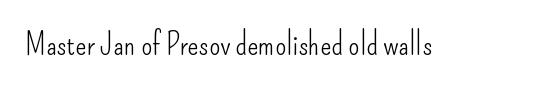
These lines are rendered in a variable-pitch font. The area under the type is left untouched. Font category for this specimen: sans-serif. Does the lettering tilt? It doesn't — this is upright. The line texture is even and compact thanks to regular tracking. Weight: regular or lighter.
